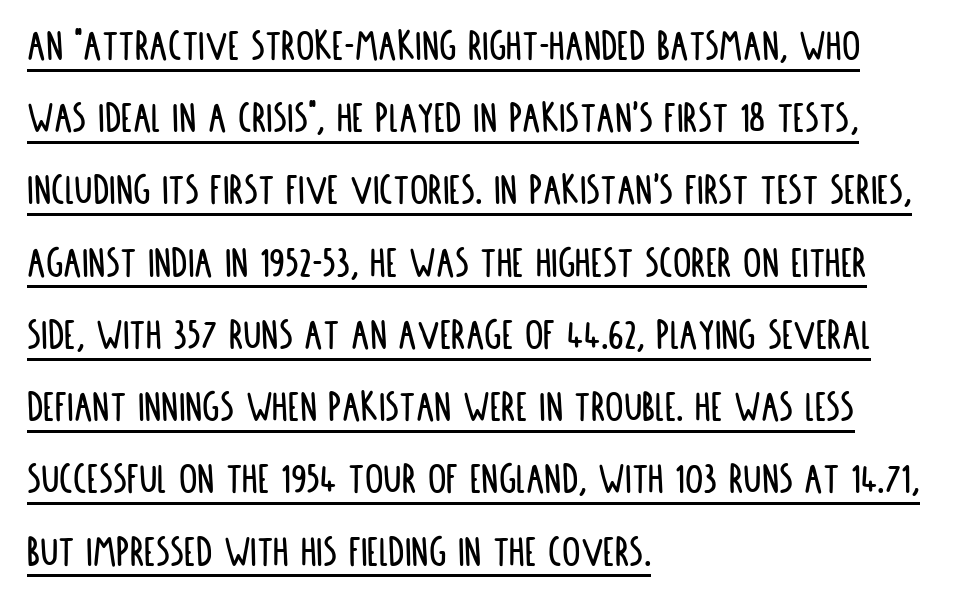
Italic? Not at all — the glyphs are vertical. Quick note: interline space is typical. These lines stack with their left ends in a neat column. Do the characters align in a grid? No, the font is proportional. Honestly, the letter spacing is just normal — you wouldn't notice it.
